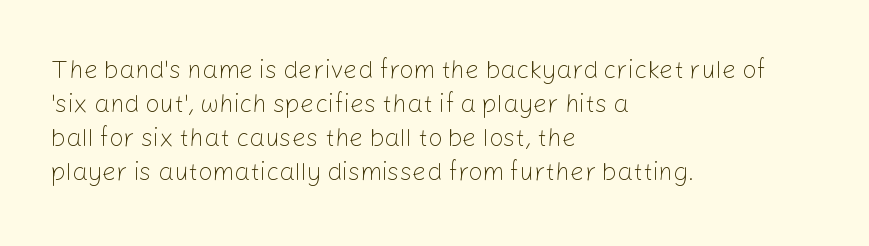
{"italic": "no", "bold": "no", "underline": "no", "align": "left", "line_spacing": "normal", "line_spacing_ratio": 1.36, "letter_spacing": "normal", "letter_spacing_em": 0.0, "glyph_px": 25}
